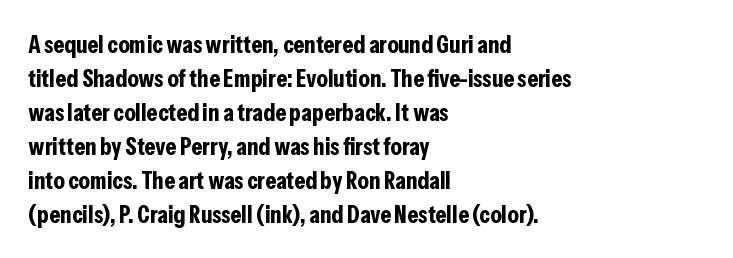
Q: Is the text bold? A: Yes.
Q: Is the text italic (slanted)? A: No, it is upright.
Q: Is the text underlined? A: No.
Q: How is the paragraph aligned? A: Left-aligned.
Q: Is the spacing between letters normal or unusually wide? A: Normal.
Q: Is the spacing between lines tight, normal or loose? A: Normal.
